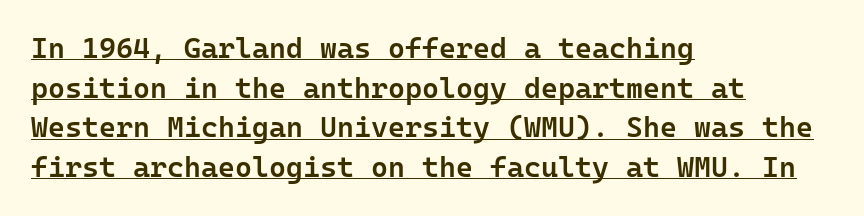
The image shows 29 px semibold sans-serif type, upright, monospaced; set left-aligned, normal line spacing (1.37x), normal letter spacing, underlined; low stroke contrast and a medium x-height.
